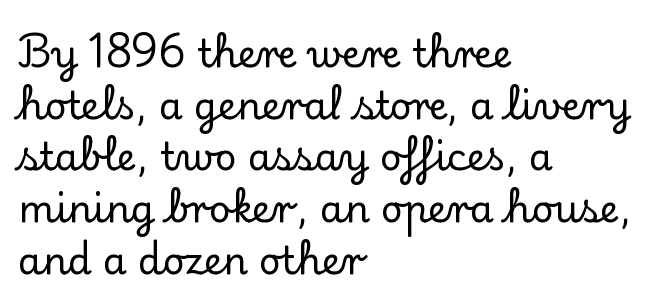
Q: Is the text italic (slanted)? A: No, it is upright.
Q: Is the typeface a serif or a sans-serif typeface? A: Serif.
Q: Is the text underlined? A: No.
Q: How is the paragraph aligned? A: Left-aligned.
Q: Is the spacing between letters normal or unusually wide? A: Normal.
Q: Is the spacing between lines tight, normal or loose? A: Normal.
Q: Width (condensed, normal, or wide)? A: Normal.
Q: Stroke contrast? A: Low.
Q: x-height? A: Small.
Q: Monospaced? A: No.
